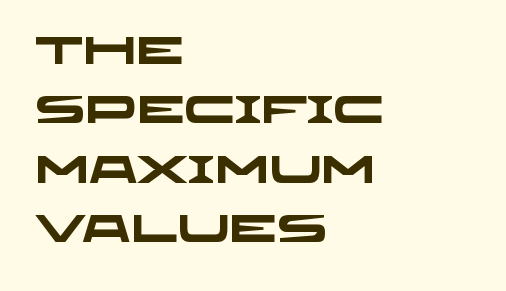
This rendering features lettering with no underline. Casual observation: everything's shoved over to the left. You can tell from the bare stems that sans-serif type was used. The characters look thick and weighty, a clear bold.
